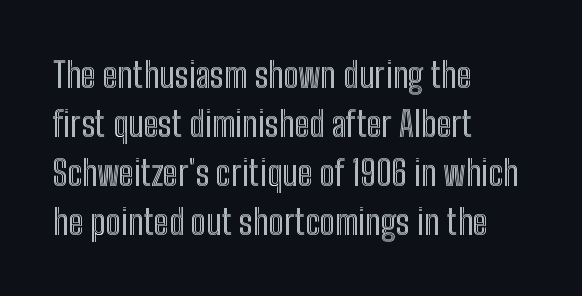
Q: Is the text italic (slanted)? A: No, it is upright.
Q: Is the text underlined? A: No.
Q: How is the paragraph aligned? A: Left-aligned.
Q: Is the spacing between letters normal or unusually wide? A: Normal.
Q: Is the spacing between lines tight, normal or loose? A: Normal.
Q: Width (condensed, normal, or wide)? A: Condensed.
Q: x-height? A: Medium.
Q: Monospaced? A: No.
